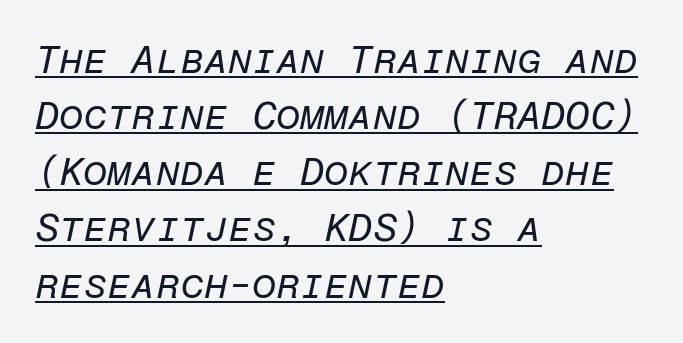
{"italic": "yes", "lean": "right", "slant_degrees": 12, "bold": "no", "weight": "regular", "width": "normal", "stroke_contrast": "low", "x_height": "medium", "monospaced": "yes", "underline": "yes", "align": "left", "line_spacing": "normal", "line_spacing_ratio": 1.44, "letter_spacing": "normal", "letter_spacing_em": 0.0, "glyph_px": 39}
